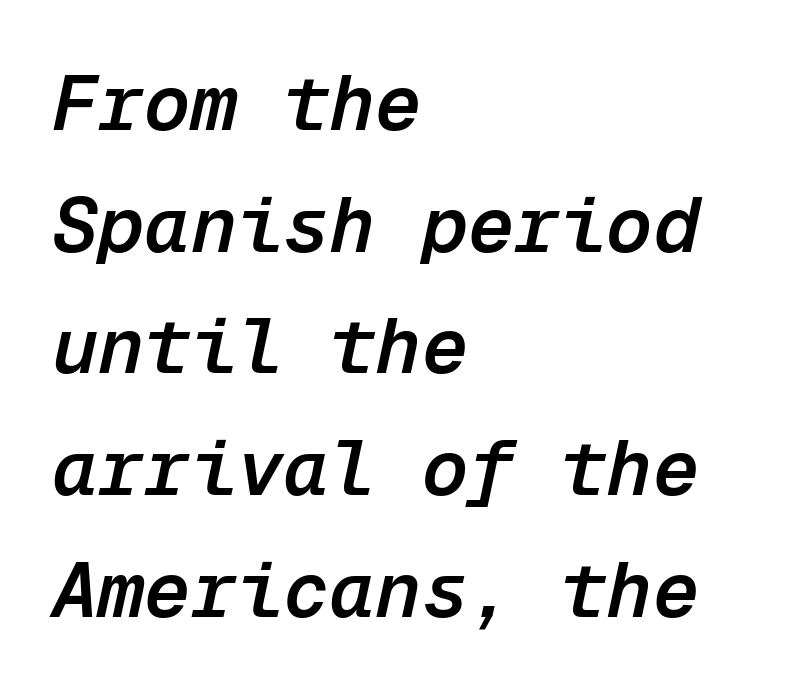
Q: Is the text bold? A: Semi-bold.
Q: Is the text italic (slanted)? A: Yes, it leans right by about 12 degrees.
Q: Is the text underlined? A: No.
Q: How is the paragraph aligned? A: Left-aligned.
Q: Is the spacing between letters normal or unusually wide? A: Normal.
Q: Is the spacing between lines tight, normal or loose? A: Normal.
Q: Width (condensed, normal, or wide)? A: Normal.
Q: Stroke contrast? A: Low.
Q: x-height? A: Medium.
Q: Monospaced? A: Yes.
